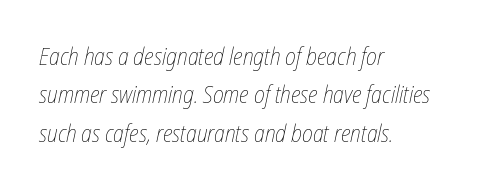
Q: Is the text bold? A: No.
Q: Is the text underlined? A: No.
Q: How is the paragraph aligned? A: Left-aligned.
Q: Is the spacing between letters normal or unusually wide? A: Normal.
Q: Is the spacing between lines tight, normal or loose? A: Normal.
